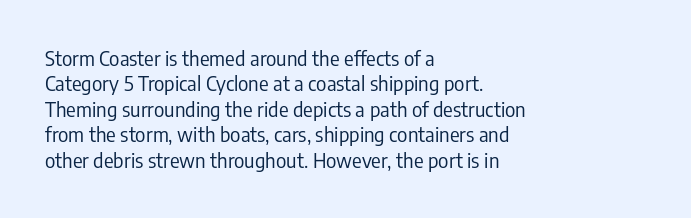
The image shows 20 px text type, upright; set left-aligned, normal line spacing (1.27x), normal letter spacing, not underlined.
